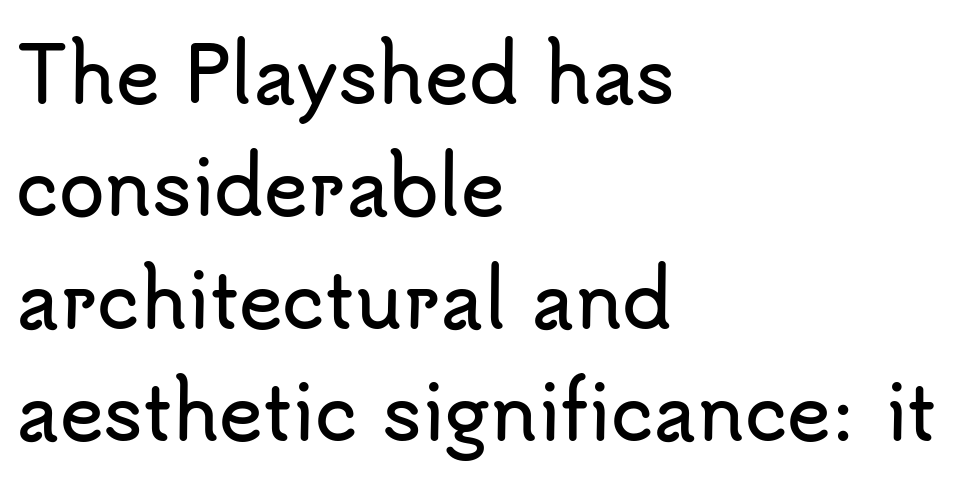
Q: Is the text italic (slanted)? A: No, it is upright.
Q: Is the typeface a serif or a sans-serif typeface? A: Sans-serif.
Q: Is the text underlined? A: No.
Q: How is the paragraph aligned? A: Left-aligned.
Q: Is the spacing between letters normal or unusually wide? A: Normal.
Q: Is the spacing between lines tight, normal or loose? A: Normal.
Q: Width (condensed, normal, or wide)? A: Normal.
Q: Stroke contrast? A: Low.
Q: x-height? A: Small.
Q: Monospaced? A: No.
